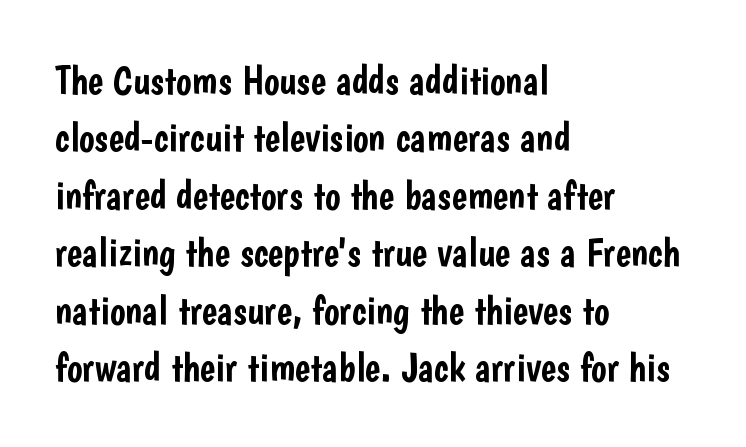
The image shows 41 px condensed sans-serif type, upright; set left-aligned, normal line spacing (1.4x), normal letter spacing, not underlined; low stroke contrast and a medium x-height.
